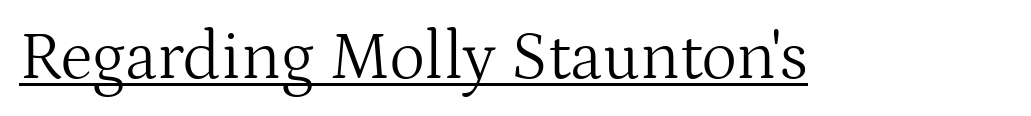
The image shows 68 px light serif type, upright; set normal letter spacing, underlined; medium stroke contrast and a medium x-height.
